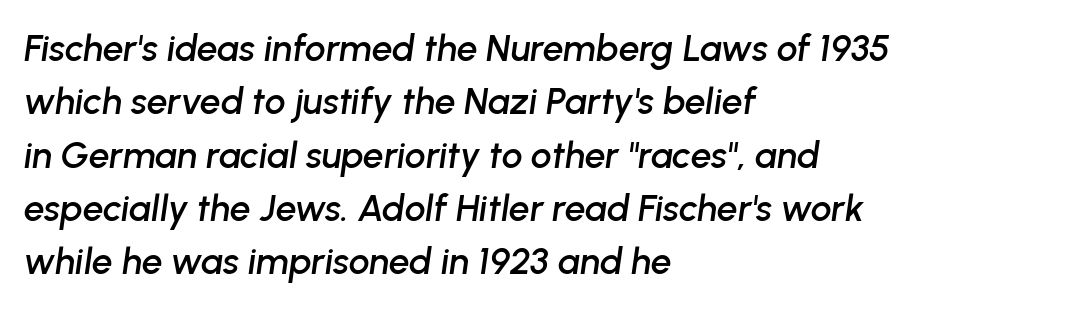
The face used here is proportionally spaced, like ordinary book or web type. Slant detected: the letters are inclined. The strip under each line holds only bare page. The paragraph shown leans on its left margin. Standard letterfit; no display-style spreading of the glyphs. If you measured baseline to baseline, you'd find a middling distance.
